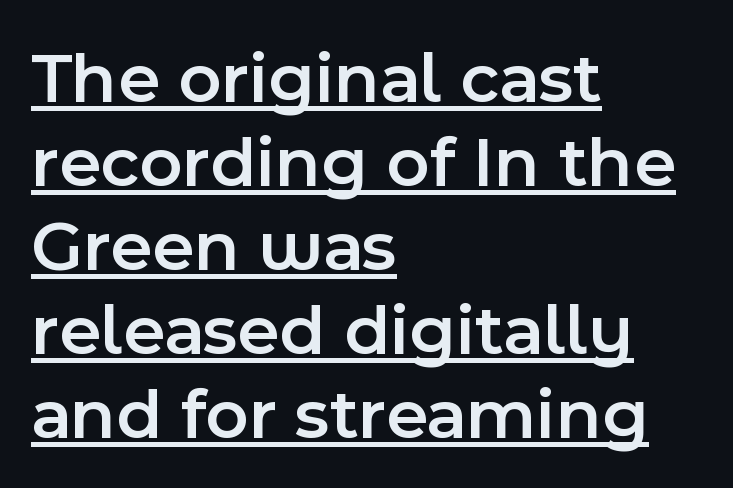
The font is running at a semibold setting, under full bold. This sample uses plain, unmodified letter spacing. Casual observation: everything's shoved over to the left. Italic? Not at all — the glyphs are vertical. This sample uses a sans-serif face. Glance below the letters and you will spot a drawn line.
